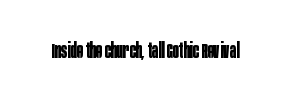
{"italic": "no", "bold": "yes", "underline": "no", "letter_spacing": "normal", "letter_spacing_em": 0.0, "glyph_px": 21}
